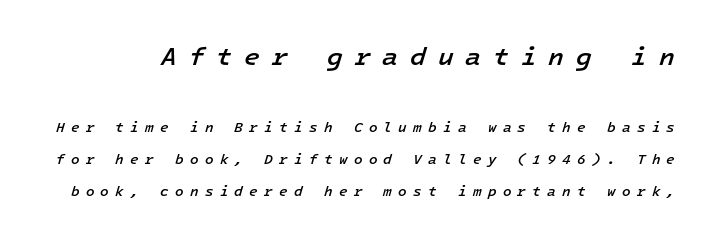
Q: Is the text bold? A: Semi-bold.
Q: Is the text italic (slanted)? A: Yes, it leans right by about 16 degrees.
Q: Is the text underlined? A: No.
Q: Is the spacing between letters normal or unusually wide? A: Unusually wide.
Q: Is the spacing between lines tight, normal or loose? A: Loose.
Q: Which block of text is set in a larger size, the first (top) or the second (bottom)? A: The first (top) one.
